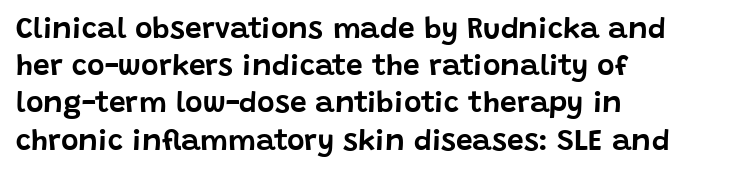
The image shows 30 px sans-serif type, upright; set left-aligned, line spacing 1.24x, normal letter spacing, not underlined; low stroke contrast and a large x-height.
